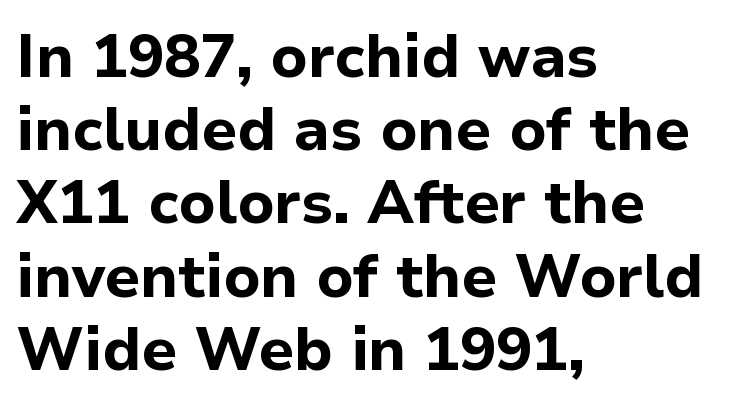
The rendering keeps characters at their native spacing. Check where the strokes stop: nothing finishes them off — pure sans. Layout note: lines flush left. Nobody drew a line under any word here.
